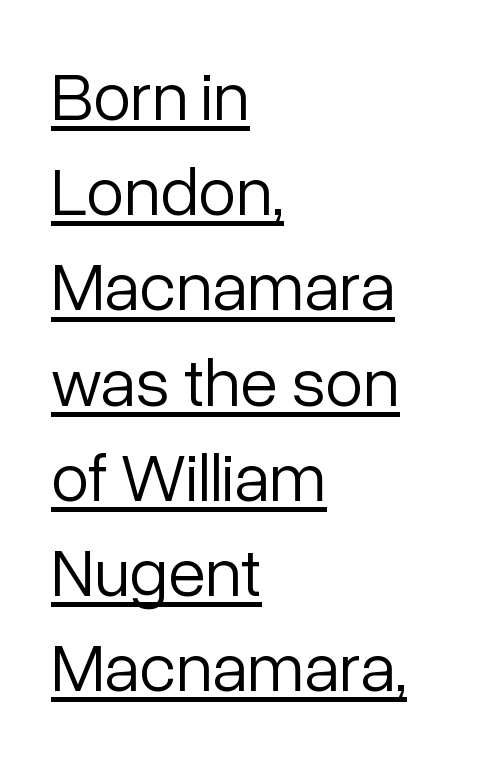
{"serif": "no", "italic": "no", "bold": "no", "weight": "light", "width": "normal", "stroke_contrast": "low", "x_height": "medium", "monospaced": "no", "underline": "yes", "align": "left", "line_spacing": "normal", "line_spacing_ratio": 1.38, "letter_spacing": "normal", "letter_spacing_em": 0.0, "glyph_px": 69}
